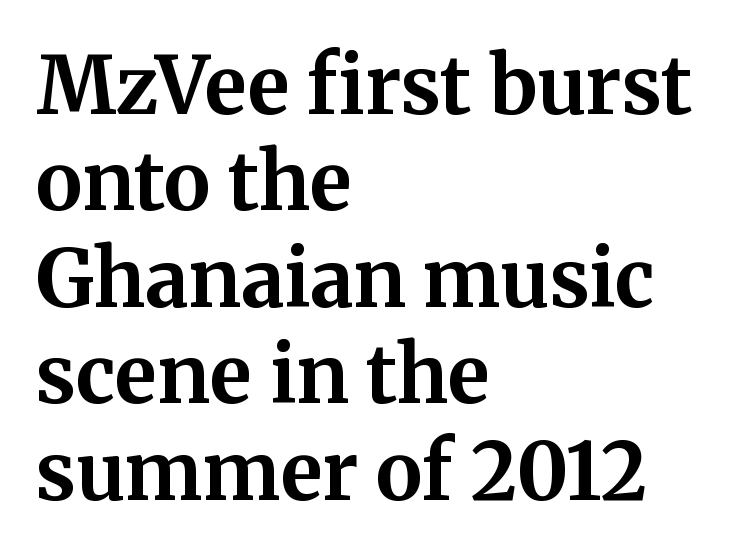
The image shows 79 px bold serif type, upright; set left-aligned, line spacing 1.22x, normal letter spacing, not underlined; medium stroke contrast and a medium x-height.
